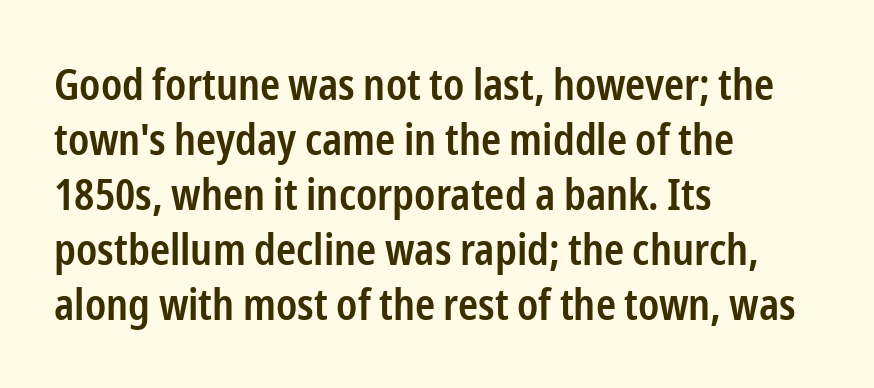
{"serif": "no", "italic": "no", "bold": "semi", "weight": "semibold", "width": "condensed", "stroke_contrast": "low", "x_height": "medium", "monospaced": "no", "underline": "no", "align": "left", "line_spacing": "normal", "line_spacing_ratio": 1.28, "letter_spacing": "normal", "letter_spacing_em": 0.0, "glyph_px": 43}
